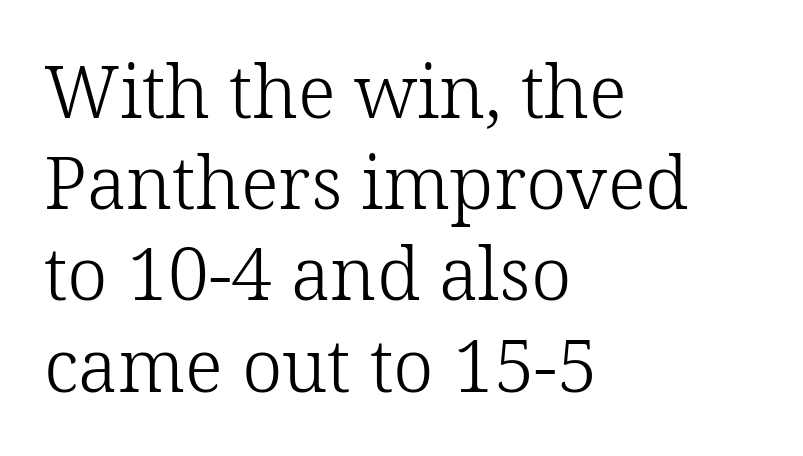
This rendering leaves character spacing at its baseline value. Vertically, the passage feels balanced, rows spaced as you'd expect. The space directly below the letters is spotless. The letters look calm and open, with moderate or lighter stems. The font's upright variant was chosen for this text. Unlike a clean sans, this face finishes its strokes with serifs.
